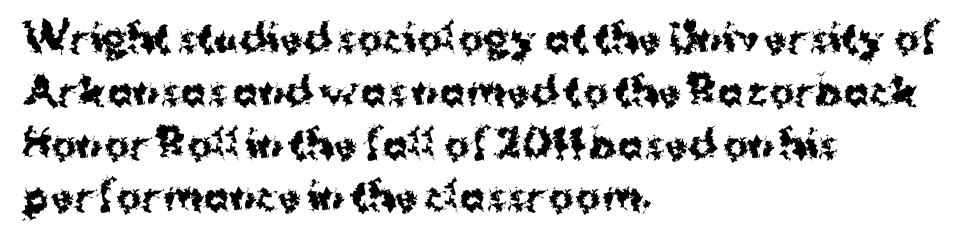
Q: Is the text bold? A: Yes.
Q: Is the text italic (slanted)? A: No, it is upright.
Q: Is the typeface a serif or a sans-serif typeface? A: Sans-serif.
Q: Is the text underlined? A: No.
Q: How is the paragraph aligned? A: Left-aligned.
Q: Is the spacing between letters normal or unusually wide? A: Normal.
Q: Is the spacing between lines tight, normal or loose? A: Normal.
Q: Width (condensed, normal, or wide)? A: Normal.
Q: Stroke contrast? A: Medium.
Q: x-height? A: Medium.
Q: Monospaced? A: No.
